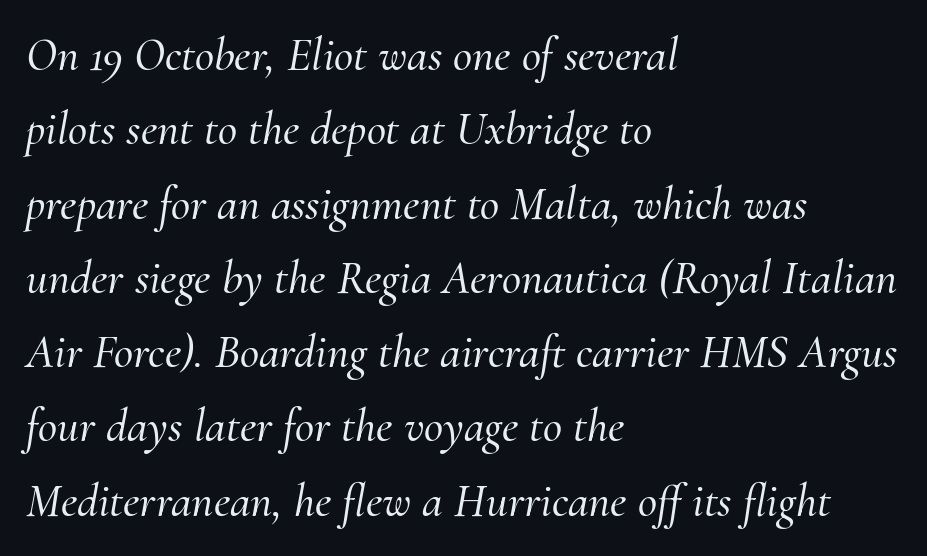
The image shows 47 px serif type, italic (leaning right); set left-aligned, normal line spacing (1.58x), normal letter spacing, not underlined; medium stroke contrast and a small x-height.
